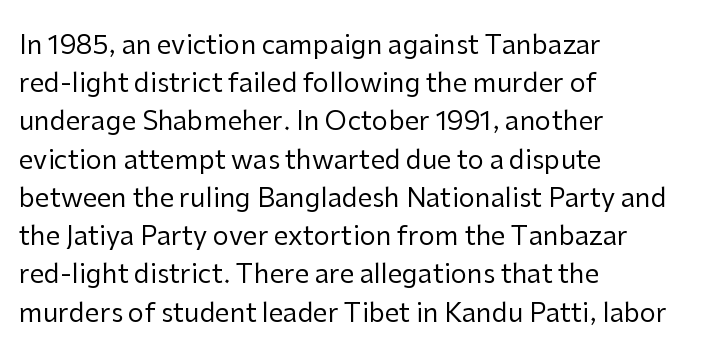
Q: Is the text bold? A: No.
Q: Is the text italic (slanted)? A: No, it is upright.
Q: Is the text underlined? A: No.
Q: How is the paragraph aligned? A: Left-aligned.
Q: Is the spacing between letters normal or unusually wide? A: Normal.
Q: Is the spacing between lines tight, normal or loose? A: Normal.
